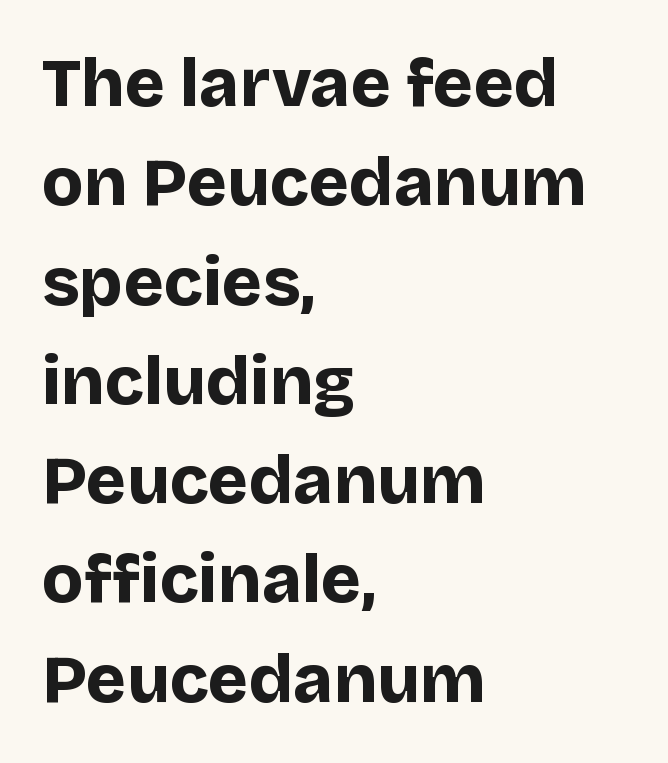
Normally led — the rows are evenly, conventionally spaced. Nothing sits at the stroke ends, so this counts as sans-serif. Nothing unusual about the tracking: characters are spaced as the font intends. Nope, not italic — everything's standing straight.
